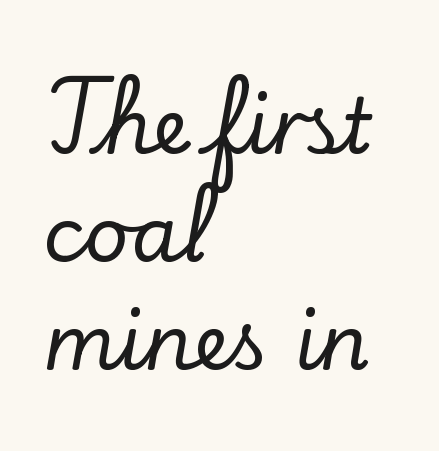
Q: Is the text italic (slanted)? A: Yes.
Q: Is the typeface a serif or a sans-serif typeface? A: Serif.
Q: Is the text underlined? A: No.
Q: How is the paragraph aligned? A: Left-aligned.
Q: Is the spacing between letters normal or unusually wide? A: Normal.
Q: Is the spacing between lines tight, normal or loose? A: Normal.
Q: Width (condensed, normal, or wide)? A: Normal.
Q: Stroke contrast? A: Low.
Q: x-height? A: Small.
Q: Monospaced? A: No.
